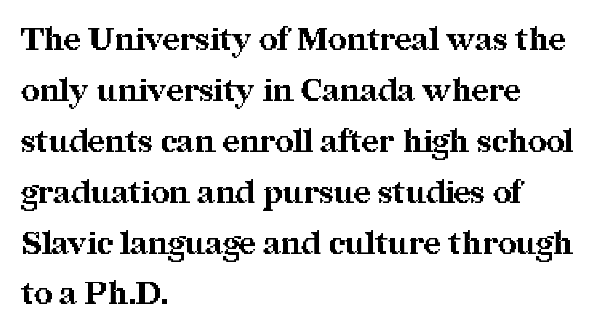
Q: Is the text bold? A: Yes.
Q: Is the text italic (slanted)? A: No, it is upright.
Q: Is the typeface a serif or a sans-serif typeface? A: Serif.
Q: Is the text underlined? A: No.
Q: How is the paragraph aligned? A: Left-aligned.
Q: Is the spacing between letters normal or unusually wide? A: Normal.
Q: Is the spacing between lines tight, normal or loose? A: Normal.
Q: Width (condensed, normal, or wide)? A: Normal.
Q: Stroke contrast? A: Medium.
Q: x-height? A: Medium.
Q: Monospaced? A: No.
